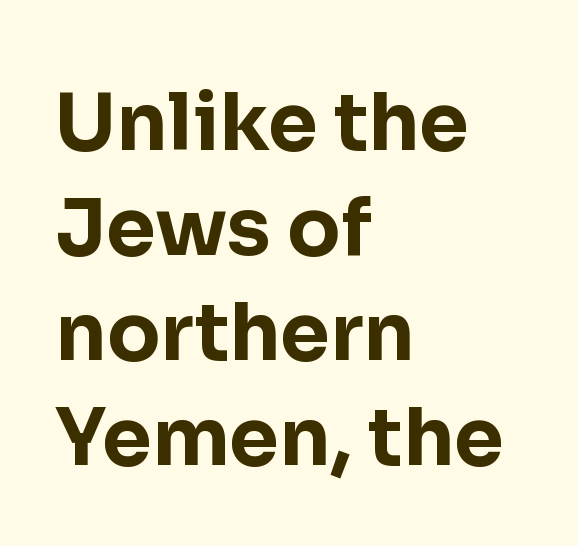
{"serif": "no", "italic": "no", "bold": "yes", "weight": "bold", "width": "normal", "stroke_contrast": "low", "x_height": "medium", "monospaced": "no", "underline": "no", "align": "left", "line_spacing": "normal", "line_spacing_ratio": 1.33, "letter_spacing": "normal", "letter_spacing_em": 0.0, "glyph_px": 79}
